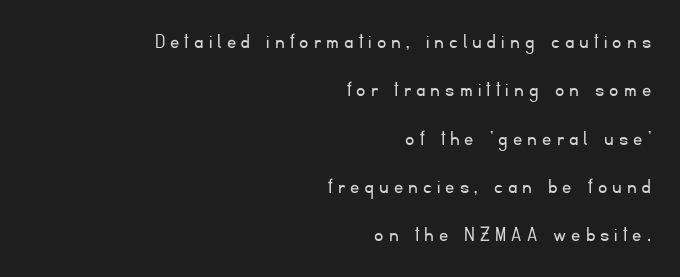
The lettering holds an erect, upright posture throughout. The baseline area is clear. These lines stack with their right ends in a neat column. Compared with typical paragraphs, the rows here are farther apart.
